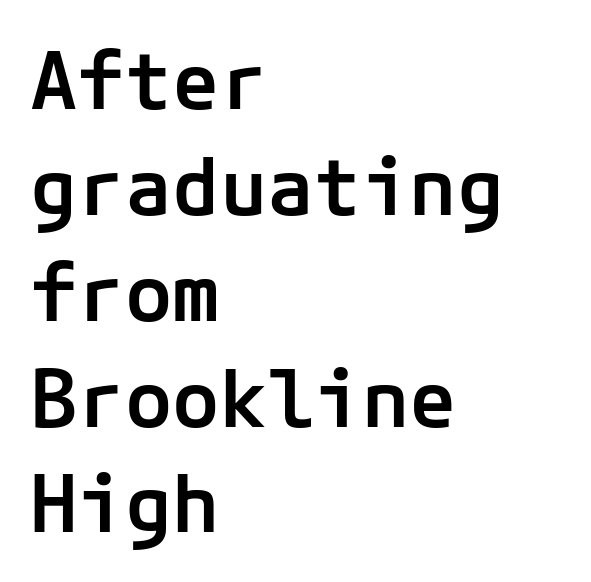
In terms of posture, this sample is upright. Descenders hang freely into open space. Here the glyphs are tracked normally, forming tight word shapes. The typesetter chose a ragged-right arrangement here. Look at the stroke-to-counter ratio: somewhat heavy, a semibold. Check where the strokes stop: nothing finishes them off — pure sans.
